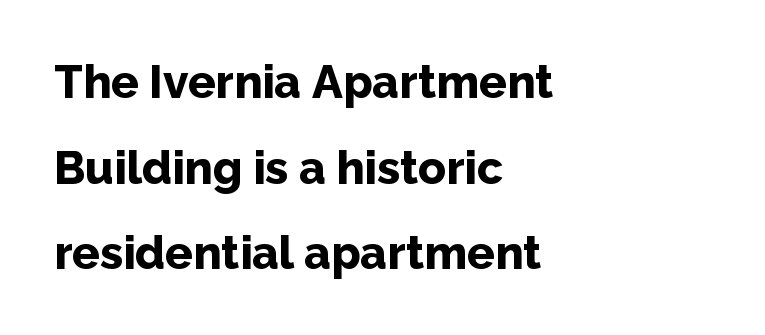
The image shows 46 px bold sans-serif type, upright; set left-aligned, line spacing 1.86x, normal letter spacing, not underlined; low stroke contrast and a medium x-height.
